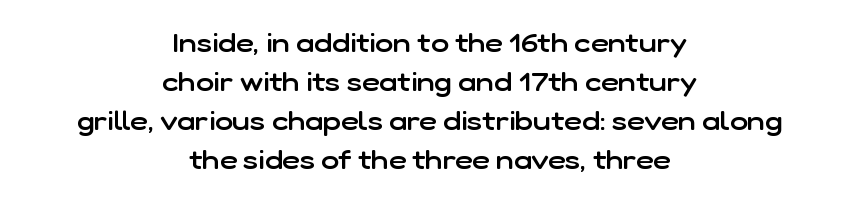
The lines sit at an ordinary, default distance from one another. The paragraph shown floats in the horizontal middle. The face used here is a semibold: visibly heavier than regular, lighter than bold. No italicization has been applied; the sample stays upright. There is no visible air inserted between adjacent glyphs.
